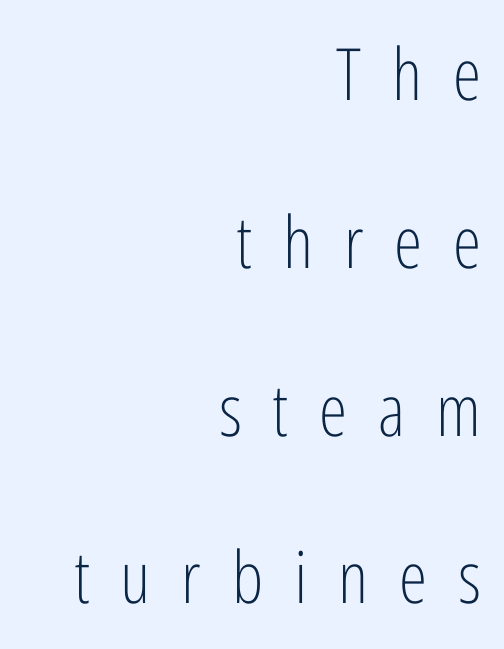
The image shows 72 px light, condensed sans-serif type, upright; set right-aligned, loose line spacing (2.33x), unusually wide letter spacing (+0.43 em), not underlined; low stroke contrast and a medium x-height.
